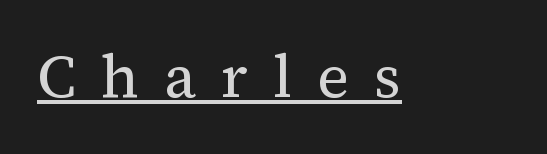
{"serif": "yes", "italic": "no", "bold": "no", "weight": "regular", "width": "normal", "stroke_contrast": "medium", "x_height": "medium", "monospaced": "no", "underline": "yes", "letter_spacing": "wide", "letter_spacing_em": 0.42, "glyph_px": 60}
